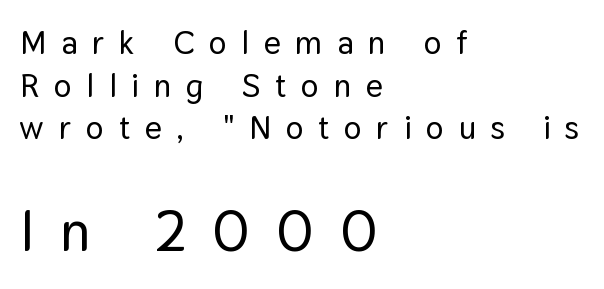
{"serif": "no", "italic": "no", "width": "normal", "stroke_contrast": "low", "x_height": "medium", "monospaced": "no", "underline": "no", "align": "left", "line_spacing": "normal", "line_spacing_ratio": 1.29, "letter_spacing": "wide", "letter_spacing_em": 0.45, "larger_block": "second", "size_ratio": 1.73, "glyph_px": 57}
